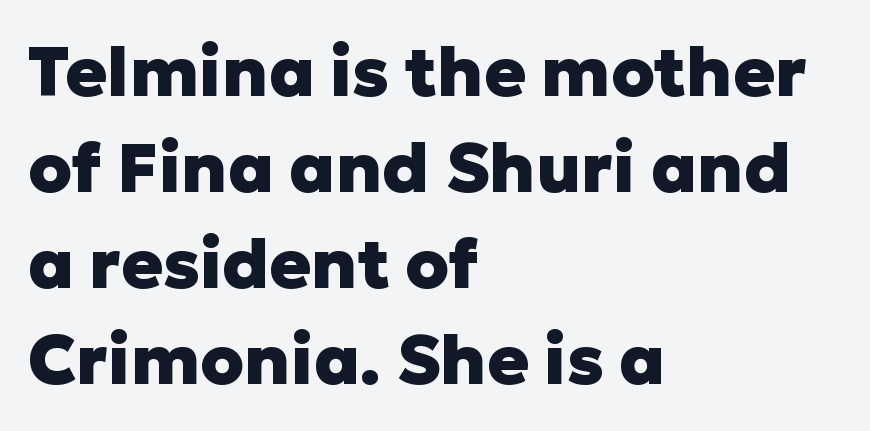
Q: Is the text bold? A: Yes.
Q: Is the text italic (slanted)? A: No, it is upright.
Q: Is the typeface a serif or a sans-serif typeface? A: Sans-serif.
Q: Is the text underlined? A: No.
Q: How is the paragraph aligned? A: Left-aligned.
Q: Is the spacing between letters normal or unusually wide? A: Normal.
Q: Is the spacing between lines tight, normal or loose? A: Normal.
Q: Width (condensed, normal, or wide)? A: Normal.
Q: Stroke contrast? A: Low.
Q: x-height? A: Medium.
Q: Monospaced? A: No.
